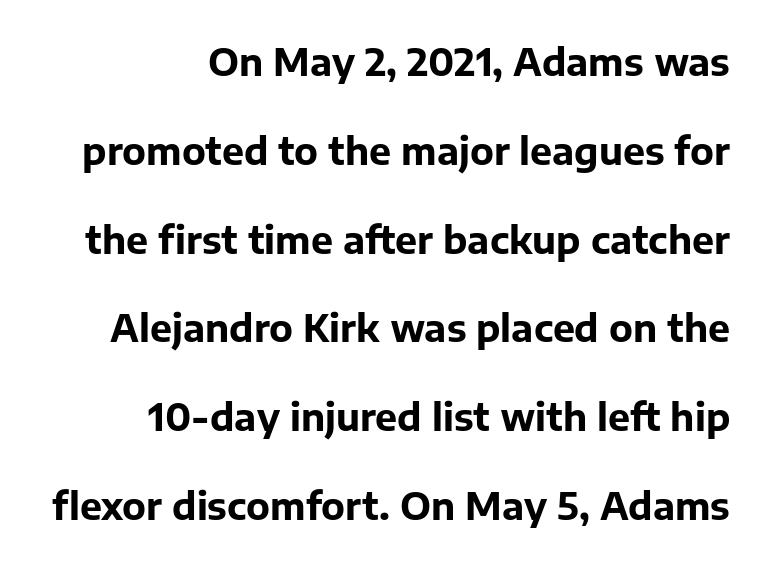
{"serif": "no", "italic": "no", "bold": "yes", "weight": "bold", "width": "normal", "stroke_contrast": "low", "x_height": "medium", "monospaced": "no", "underline": "no", "align": "right", "line_spacing": "loose", "line_spacing_ratio": 2.4, "letter_spacing": "normal", "letter_spacing_em": 0.0, "glyph_px": 37}
